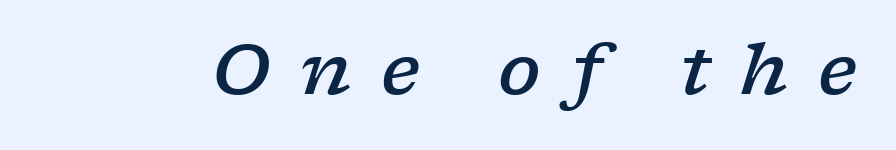
The image shows 71 px semibold, wide serif type, italic (leaning right); set unusually wide letter spacing (+0.42 em), not underlined; low stroke contrast and a medium x-height.
